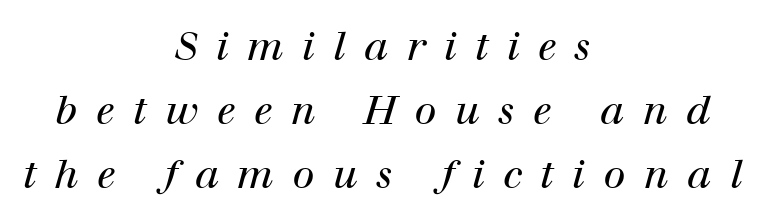
{"serif": "yes", "italic": "yes", "lean": "right", "slant_degrees": 12, "bold": "no", "weight": "regular", "width": "normal", "stroke_contrast": "high", "x_height": "medium", "monospaced": "no", "underline": "no", "align": "center", "line_spacing": "normal", "line_spacing_ratio": 1.6, "letter_spacing": "wide", "letter_spacing_em": 0.46, "glyph_px": 40}
